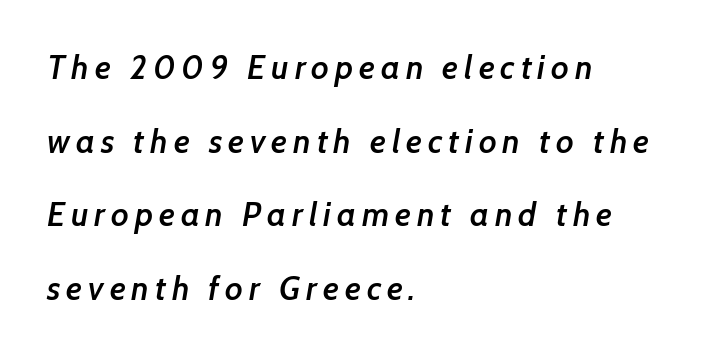
{"serif": "no", "bold": "semi", "weight": "semibold", "width": "normal", "stroke_contrast": "low", "x_height": "medium", "monospaced": "no", "underline": "no", "align": "left", "line_spacing": "loose", "line_spacing_ratio": 2.23, "glyph_px": 33}
